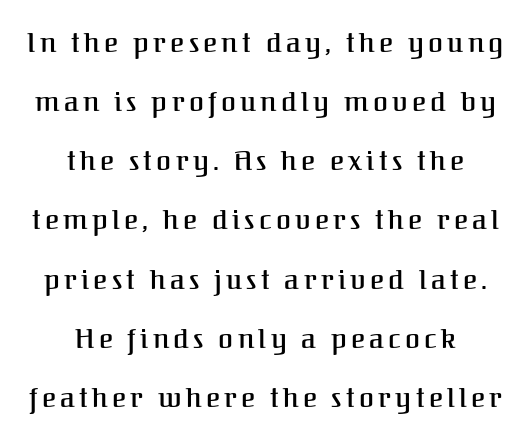
The space directly below the letters is spotless. Neither beginnings nor endings align; midpoints do. Every stem runs plumb, perpendicular to the baseline. The lines are spread far apart with generous leading.
